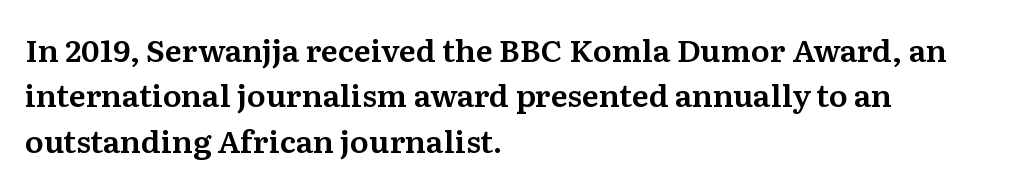
Q: Is the text italic (slanted)? A: No, it is upright.
Q: Is the typeface a serif or a sans-serif typeface? A: Serif.
Q: Is the text underlined? A: No.
Q: How is the paragraph aligned? A: Left-aligned.
Q: Is the spacing between letters normal or unusually wide? A: Normal.
Q: Is the spacing between lines tight, normal or loose? A: Normal.
Q: Width (condensed, normal, or wide)? A: Normal.
Q: Stroke contrast? A: Medium.
Q: x-height? A: Medium.
Q: Monospaced? A: No.
